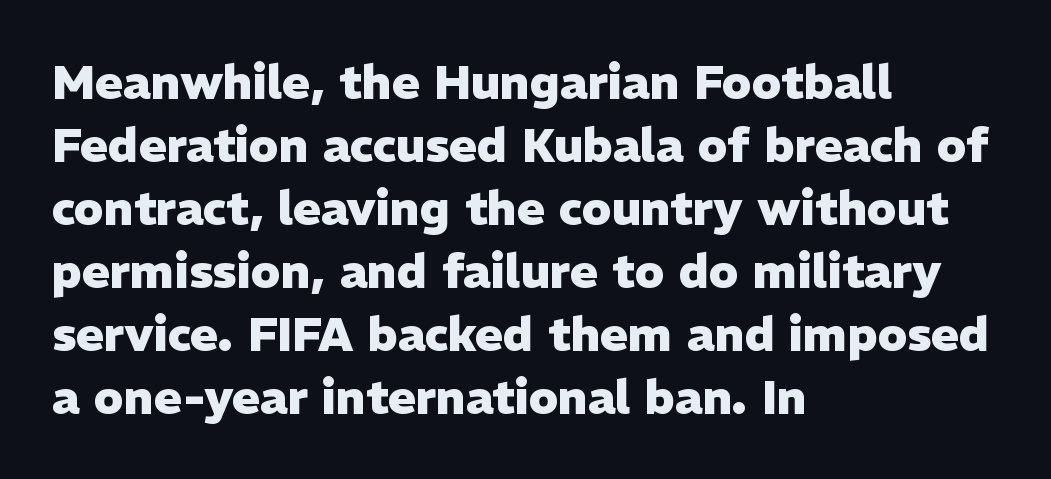
Q: Is the text bold? A: Yes.
Q: Is the text italic (slanted)? A: No, it is upright.
Q: Is the typeface a serif or a sans-serif typeface? A: Sans-serif.
Q: Is the text underlined? A: No.
Q: How is the paragraph aligned? A: Left-aligned.
Q: Is the spacing between letters normal or unusually wide? A: Normal.
Q: Is the spacing between lines tight, normal or loose? A: Normal.
Q: Width (condensed, normal, or wide)? A: Normal.
Q: Stroke contrast? A: Low.
Q: x-height? A: Medium.
Q: Monospaced? A: No.
